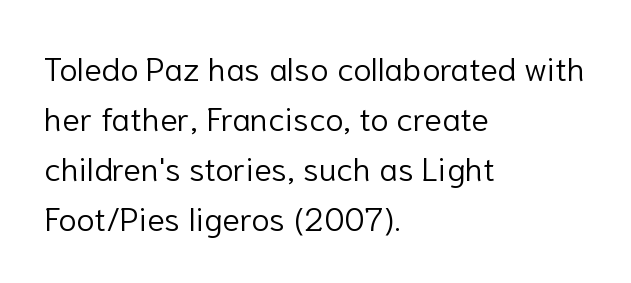
The image shows 33 px light sans-serif type, upright; set left-aligned, normal line spacing (1.52x), normal letter spacing, not underlined; low stroke contrast and a medium x-height.
